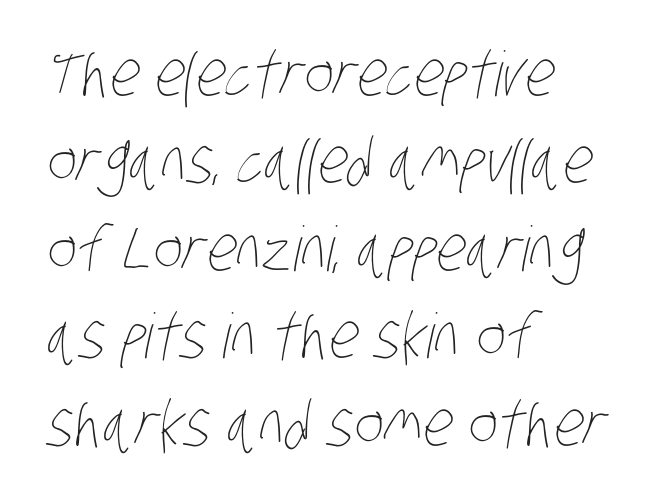
Q: Is the text bold? A: No.
Q: Is the text underlined? A: No.
Q: How is the paragraph aligned? A: Left-aligned.
Q: Is the spacing between letters normal or unusually wide? A: Normal.
Q: Is the spacing between lines tight, normal or loose? A: Normal.
Q: Width (condensed, normal, or wide)? A: Condensed.
Q: Stroke contrast? A: Low.
Q: x-height? A: Large.
Q: Monospaced? A: No.
